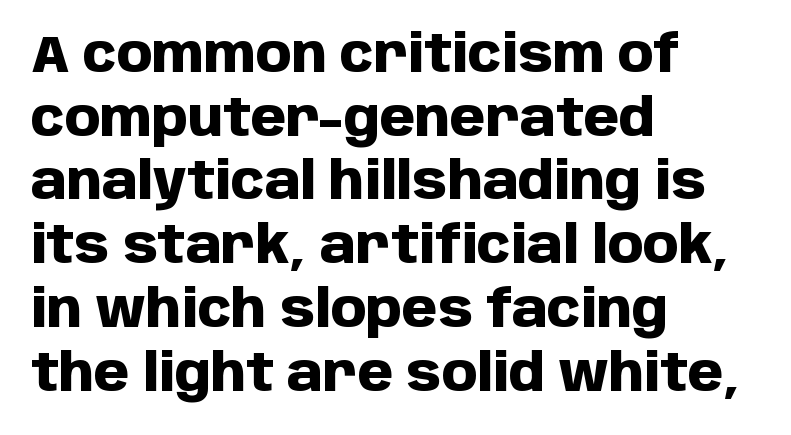
The image shows 51 px heavy sans-serif type, upright; set left-aligned, normal line spacing (1.25x), normal letter spacing, not underlined; low stroke contrast and a large x-height.
